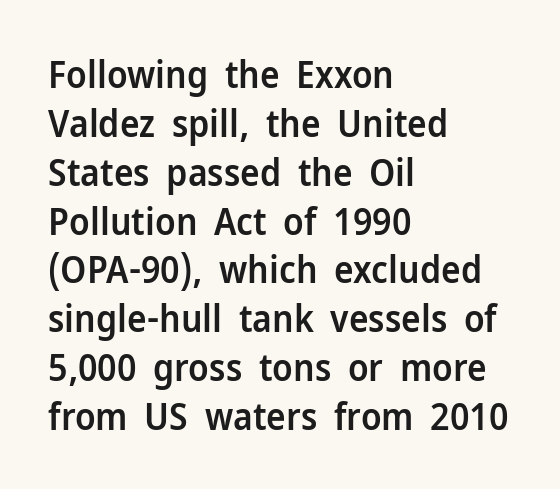
This is roman type, the default non-slanted kind. Horizontal bands of white between lines are of average thickness. What kind of face is this? One without serifs — a sans. Is the type bold? Partly — it's a semibold, heavier than regular but not fully bold.
